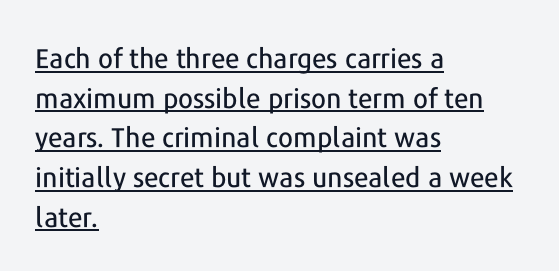
Q: Is the text italic (slanted)? A: No, it is upright.
Q: Is the text underlined? A: Yes.
Q: How is the paragraph aligned? A: Left-aligned.
Q: Is the spacing between letters normal or unusually wide? A: Normal.
Q: Is the spacing between lines tight, normal or loose? A: Normal.
